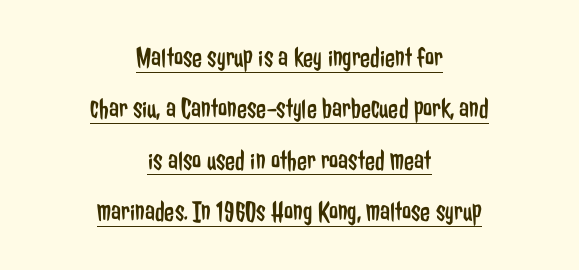
The image shows 29 px regular-weight, condensed sans-serif type, upright; set centered, line spacing 1.77x, normal letter spacing, underlined; low stroke contrast and a medium x-height.
